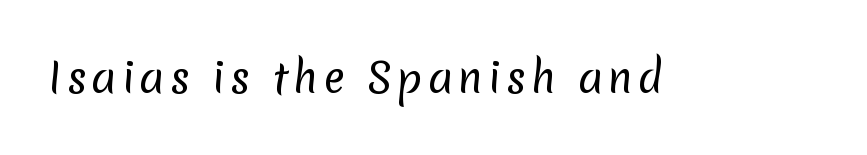
The image shows 40 px regular-weight sans-serif type; set not underlined; low stroke contrast and a medium x-height.
